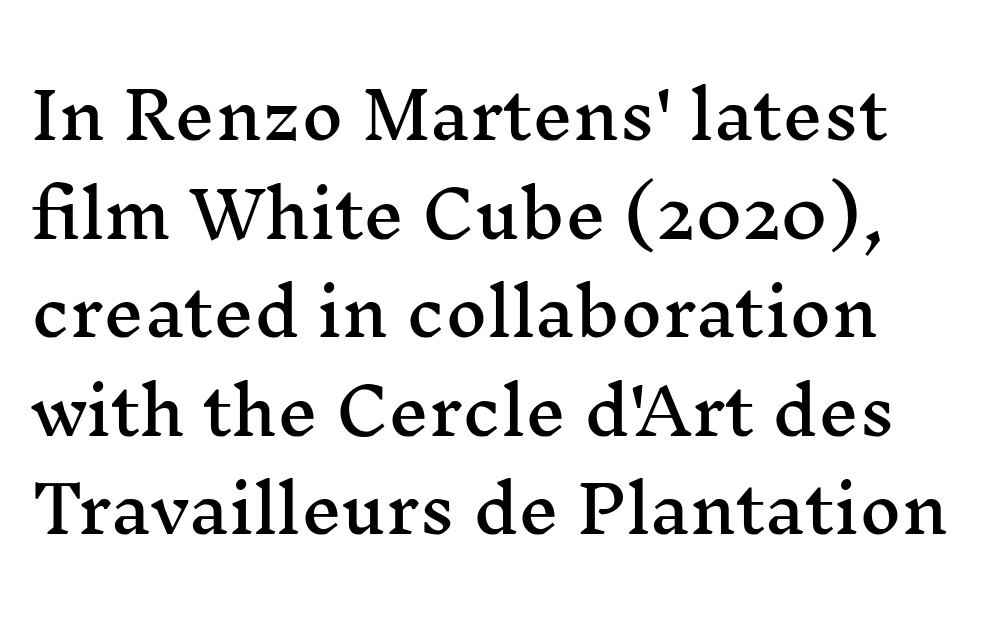
The image shows 64 px wide serif type, upright; set normal line spacing (1.54x), normal letter spacing, not underlined; medium stroke contrast and a medium x-height.
